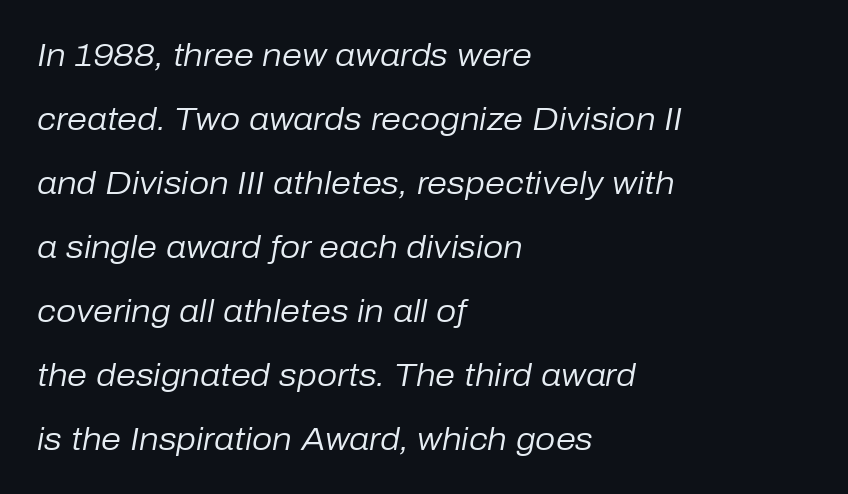
{"italic": "yes", "lean": "right", "slant_degrees": 10, "bold": "no", "weight": "regular", "width": "normal", "stroke_contrast": "low", "x_height": "medium", "monospaced": "no", "underline": "no", "align": "left", "line_spacing": "loose", "line_spacing_ratio": 2.0, "letter_spacing": "normal", "letter_spacing_em": 0.0, "glyph_px": 32}
